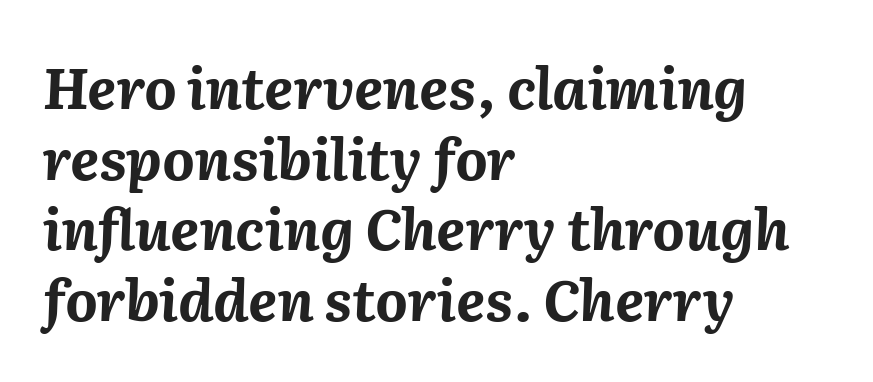
The image shows 56 px bold type, italic (leaning right); set left-aligned, normal line spacing (1.26x), normal letter spacing, not underlined; medium stroke contrast and a medium x-height.
